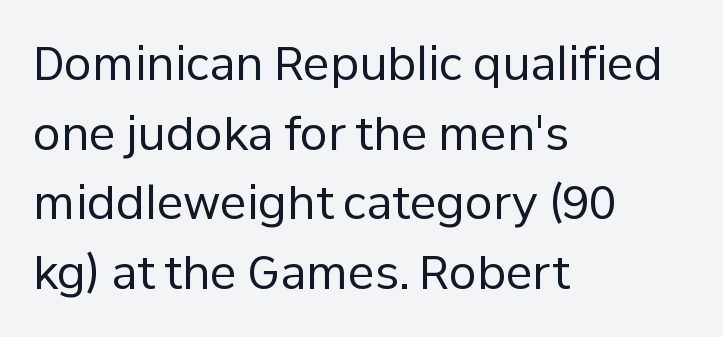
{"serif": "no", "italic": "no", "bold": "no", "weight": "regular", "width": "normal", "stroke_contrast": "low", "x_height": "medium", "monospaced": "no", "underline": "no", "align": "left", "line_spacing": "normal", "line_spacing_ratio": 1.55, "letter_spacing": "normal", "letter_spacing_em": 0.0, "glyph_px": 45}
